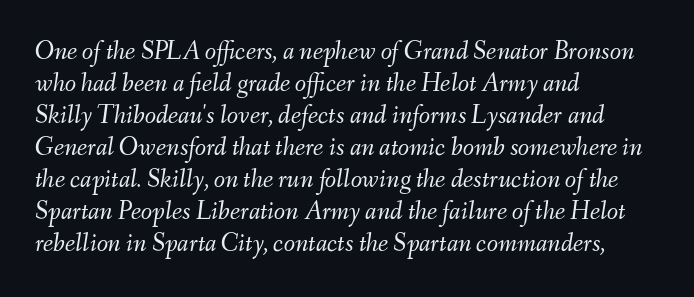
The image shows 26 px text type, italic (leaning right); set left-aligned, line spacing 1.23x, normal letter spacing, not underlined.
